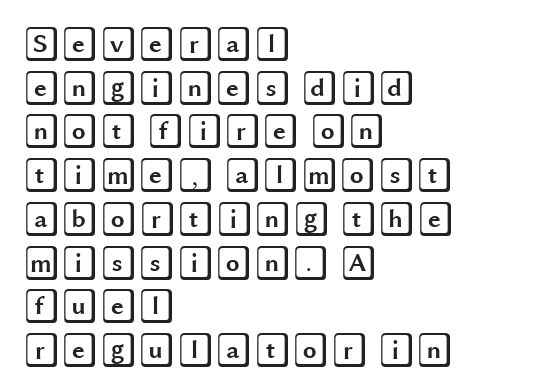
The paragraph has a hard left edge and a soft right edge. No extra tracking has been applied to these lines. The specimen reads as upright at a glance. The specimen omits any rule beneath the text block's lines. The leading is moderate, giving the passage an even texture.
